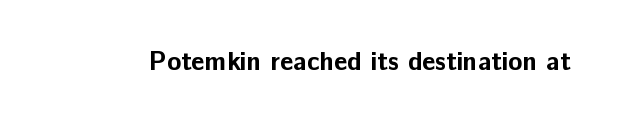
Q: Is the text bold? A: Yes.
Q: Is the text italic (slanted)? A: No, it is upright.
Q: Is the text underlined? A: No.
Q: Is the spacing between letters normal or unusually wide? A: Normal.
